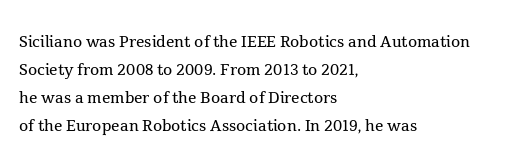
The image shows 21 px text type, upright; set left-aligned, normal line spacing (1.33x), normal letter spacing, not underlined.
